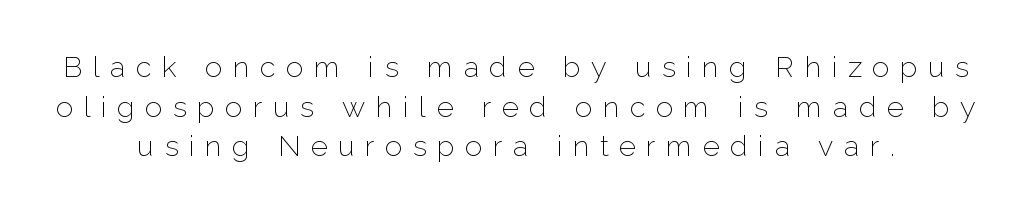
The image shows 29 px light sans-serif type, upright; set normal line spacing (1.37x), unusually wide letter spacing (+0.36 em), not underlined; low stroke contrast and a medium x-height.
